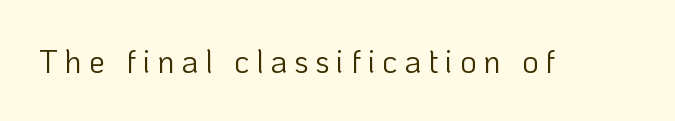
Q: Is the text bold? A: No.
Q: Is the text italic (slanted)? A: No, it is upright.
Q: Is the typeface a serif or a sans-serif typeface? A: Sans-serif.
Q: Is the text underlined? A: No.
Q: Is the spacing between letters normal or unusually wide? A: Unusually wide.
Q: Width (condensed, normal, or wide)? A: Normal.
Q: Stroke contrast? A: Low.
Q: x-height? A: Medium.
Q: Monospaced? A: No.
